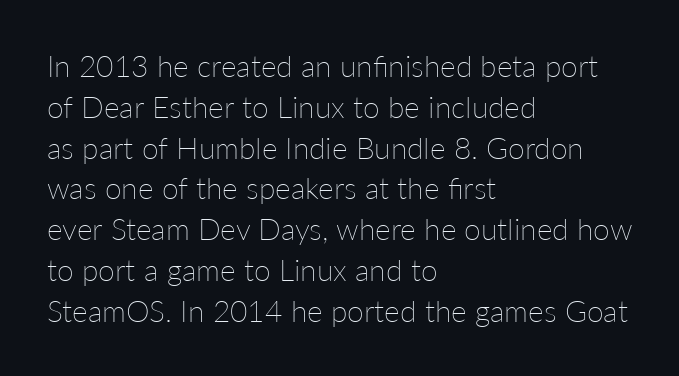
The image shows 30 px thin type, upright; set left-aligned, normal line spacing (1.36x), normal letter spacing, not underlined; low stroke contrast and a medium x-height.
